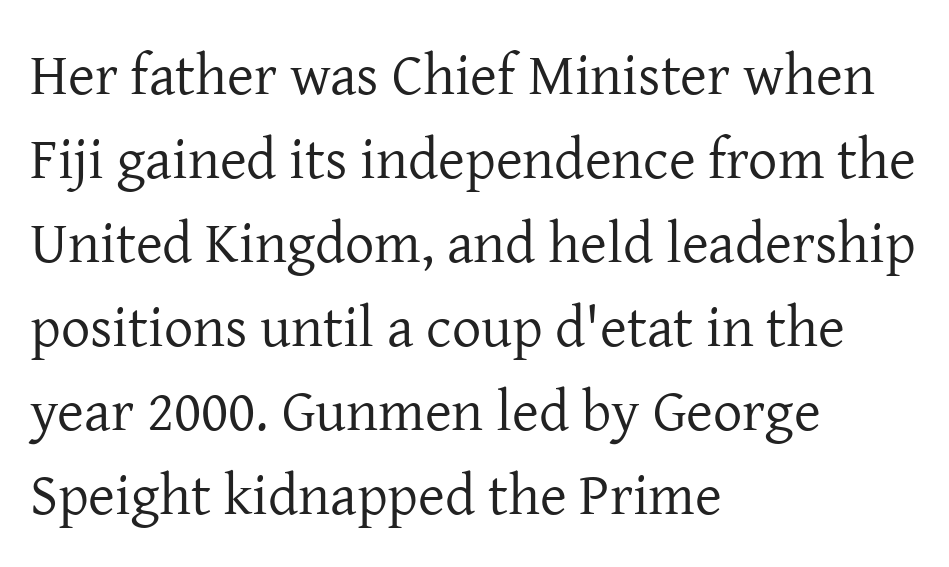
{"serif": "yes", "italic": "no", "bold": "no", "weight": "regular", "width": "normal", "stroke_contrast": "low", "x_height": "medium", "monospaced": "no", "underline": "no", "align": "left", "line_spacing": "normal", "line_spacing_ratio": 1.45, "letter_spacing": "normal", "letter_spacing_em": 0.0, "glyph_px": 58}
